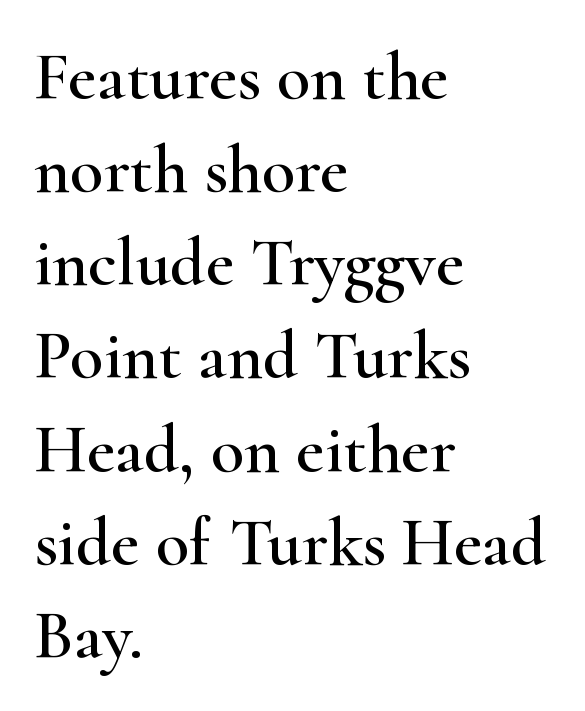
{"serif": "yes", "italic": "no", "width": "wide", "stroke_contrast": "high", "x_height": "small", "monospaced": "no", "underline": "no", "align": "left", "line_spacing": "normal", "line_spacing_ratio": 1.35, "letter_spacing": "normal", "letter_spacing_em": 0.0, "glyph_px": 69}
